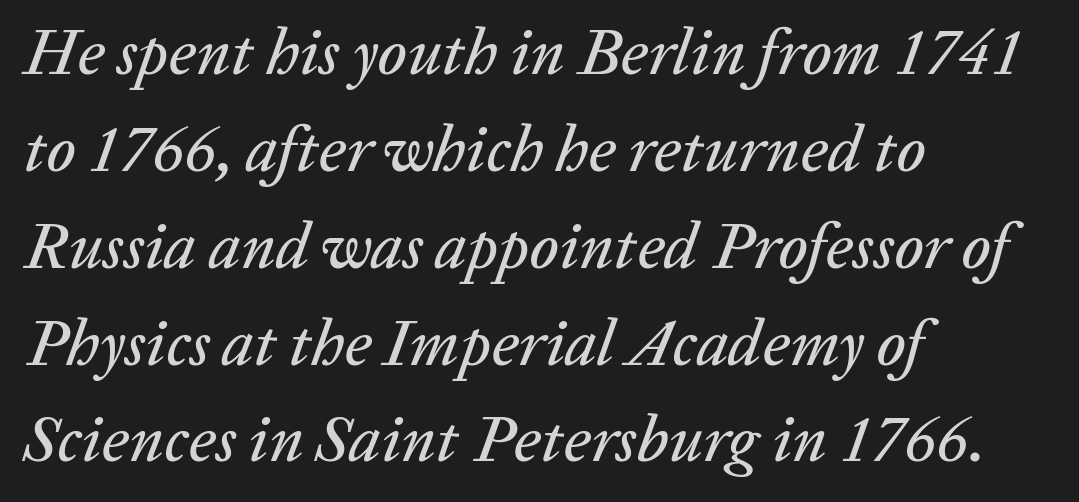
Does the leading feel generous? No, just average. Caption: multi-line text, flush left, ragged right. Honestly, there is no underline to notice here at all. The type is set solid horizontally, with unmodified tracking. The rendering uses natural spacing where letterforms have individual widths. Looking at the ascenders, they clearly lean.
